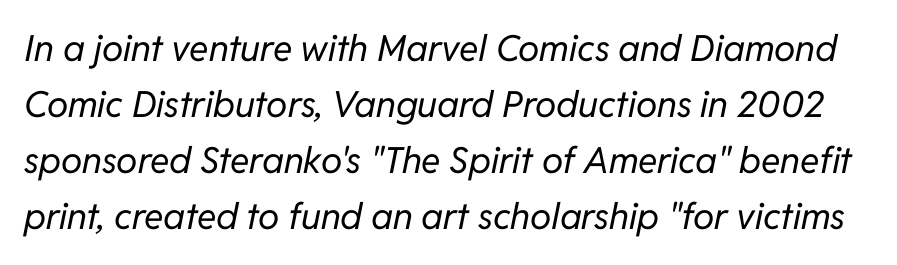
The weight would be labelled regular, book, light, or lighter still. The face used here is proportionally spaced, like ordinary book or web type. Inter-character spacing is left at the font's built-in metrics. Style check: oblique. The block of text has a typical density, with ordinary space between rows. Nobody drew a line under any word here.
